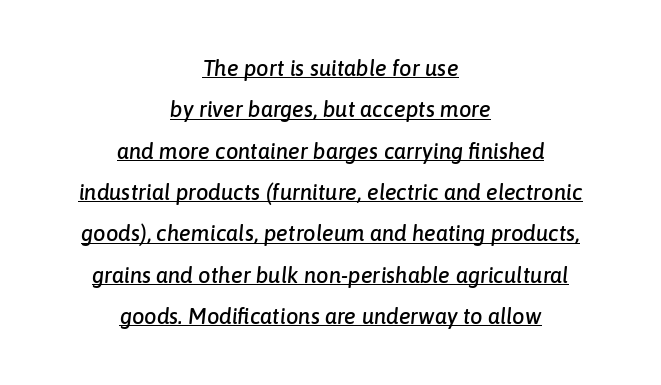
{"italic": "yes", "lean": "right", "slant_degrees": 6, "underline": "yes", "align": "center", "line_spacing_ratio": 1.88, "letter_spacing": "normal", "letter_spacing_em": 0.0, "glyph_px": 22}
